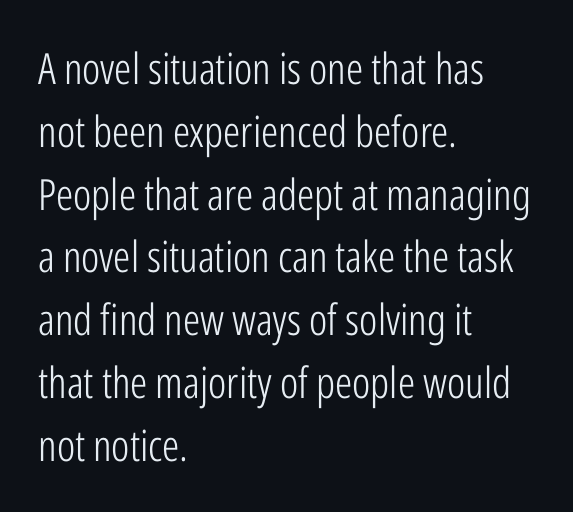
Q: Is the text bold? A: No.
Q: Is the text italic (slanted)? A: No, it is upright.
Q: Is the typeface a serif or a sans-serif typeface? A: Sans-serif.
Q: Is the text underlined? A: No.
Q: How is the paragraph aligned? A: Left-aligned.
Q: Is the spacing between letters normal or unusually wide? A: Normal.
Q: Is the spacing between lines tight, normal or loose? A: Normal.
Q: Width (condensed, normal, or wide)? A: Condensed.
Q: Stroke contrast? A: Low.
Q: x-height? A: Medium.
Q: Monospaced? A: No.
